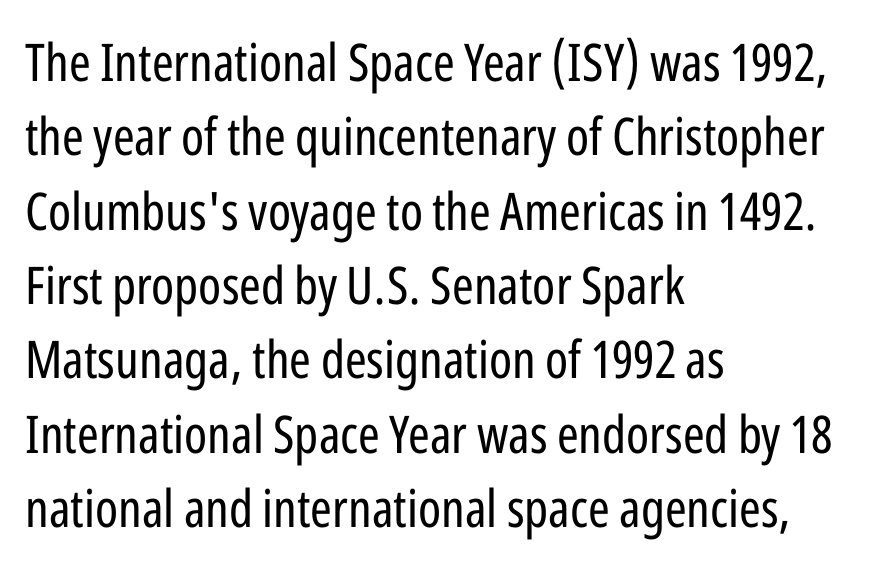
{"serif": "no", "italic": "no", "bold": "no", "weight": "regular", "width": "condensed", "stroke_contrast": "low", "x_height": "medium", "monospaced": "no", "underline": "no", "align": "left", "line_spacing": "normal", "line_spacing_ratio": 1.43, "letter_spacing": "normal", "letter_spacing_em": 0.0, "glyph_px": 52}
